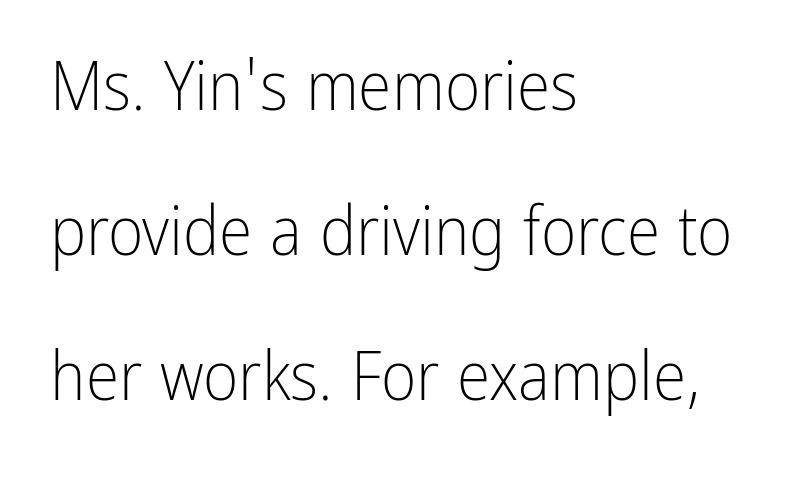
Q: Is the text bold? A: No.
Q: Is the text italic (slanted)? A: No, it is upright.
Q: Is the typeface a serif or a sans-serif typeface? A: Sans-serif.
Q: Is the text underlined? A: No.
Q: How is the paragraph aligned? A: Left-aligned.
Q: Is the spacing between letters normal or unusually wide? A: Normal.
Q: Is the spacing between lines tight, normal or loose? A: Loose.
Q: Width (condensed, normal, or wide)? A: Condensed.
Q: Stroke contrast? A: Low.
Q: x-height? A: Medium.
Q: Monospaced? A: No.
